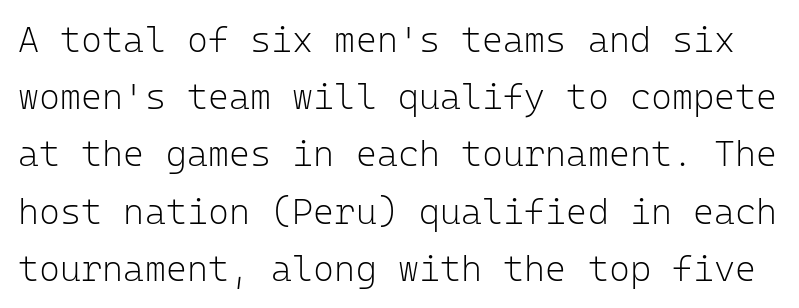
Q: Is the text bold? A: No.
Q: Is the text italic (slanted)? A: No, it is upright.
Q: Is the typeface a serif or a sans-serif typeface? A: Sans-serif.
Q: Is the text underlined? A: No.
Q: Is the spacing between letters normal or unusually wide? A: Normal.
Q: Is the spacing between lines tight, normal or loose? A: Normal.
Q: Width (condensed, normal, or wide)? A: Normal.
Q: Stroke contrast? A: Low.
Q: x-height? A: Medium.
Q: Monospaced? A: Yes.
